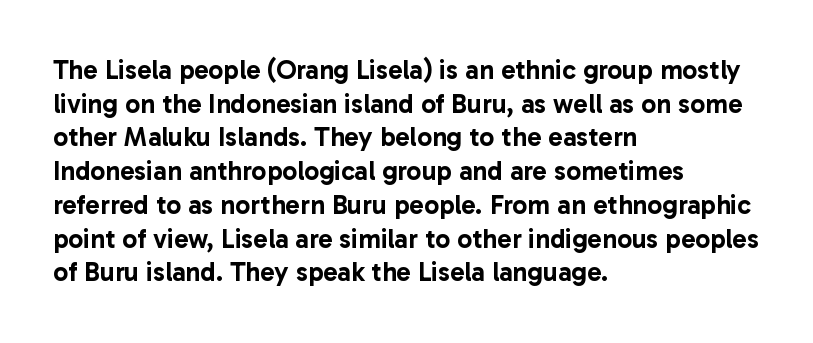
This is the regular roman posture of the typeface. Does extra space separate the letters? No, they use regular spacing. One-word summary of the alignment: left. How would I describe the line gaps? Plain and ordinary.
